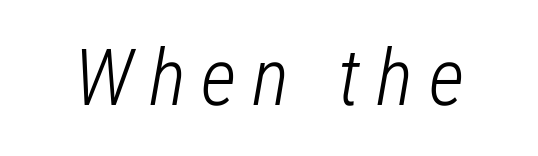
The text carries the slant typical of an italic or oblique font. The strip under each line holds only bare page. These lines have a slow, spaced-out rhythm from letter to letter. Here the designer chose a conventional face with non-uniform glyph widths. The weight would be labelled regular, book, light, or lighter still.
